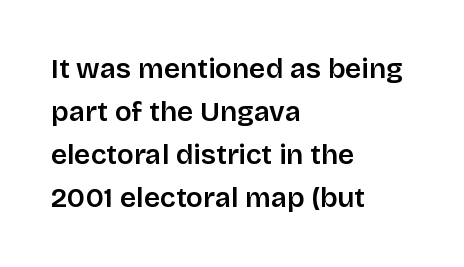
The image shows 28 px semibold sans-serif type, upright; set left-aligned, normal line spacing (1.54x), normal letter spacing, not underlined; low stroke contrast and a large x-height.
